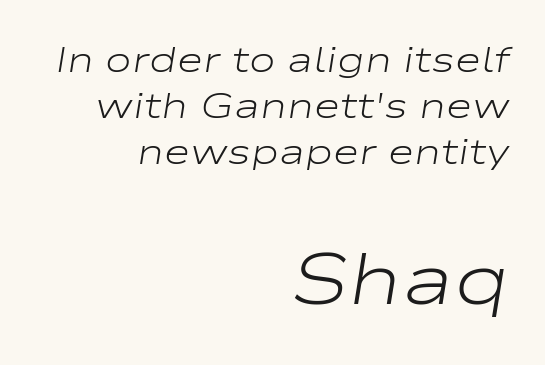
The image shows 72 px light, wide type, italic (leaning right); set right-aligned, normal line spacing (1.28x), normal letter spacing, not underlined; the second (bottom) block is 2.0x larger; low stroke contrast and a medium x-height.
